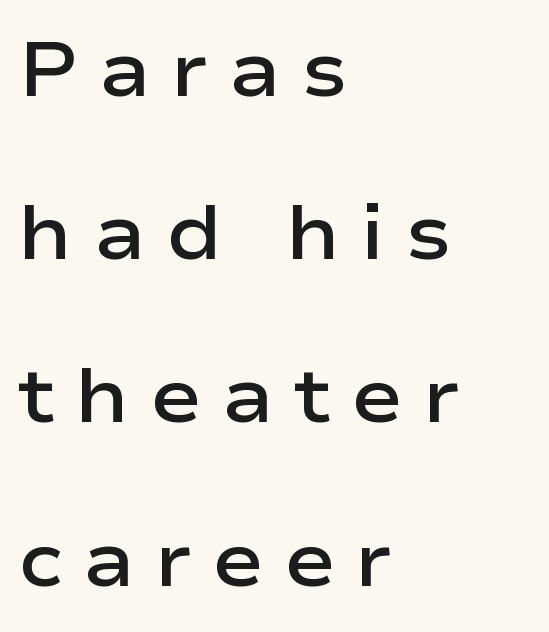
{"serif": "no", "italic": "no", "bold": "semi", "weight": "semibold", "width": "wide", "stroke_contrast": "low", "x_height": "medium", "monospaced": "no", "underline": "no", "align": "left", "line_spacing": "loose", "line_spacing_ratio": 2.12, "letter_spacing": "wide", "letter_spacing_em": 0.26, "glyph_px": 77}
